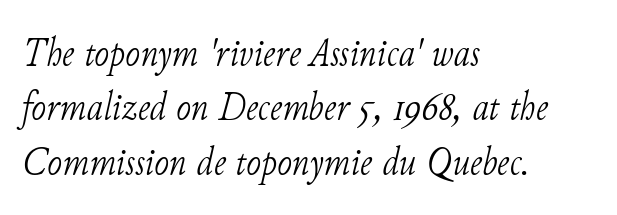
The image shows 40 px light serif type, italic (leaning right); set left-aligned, normal line spacing (1.36x), normal letter spacing, not underlined; low stroke contrast and a small x-height.
